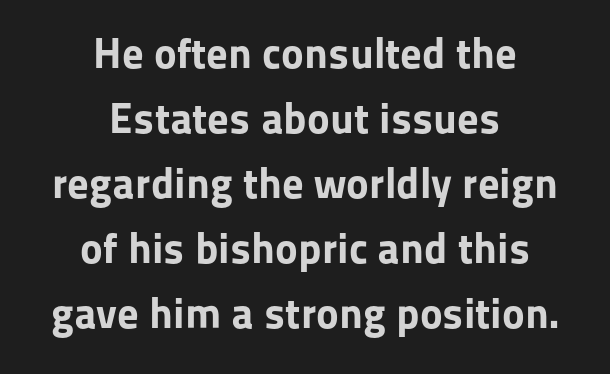
Heavy-handed strokes throughout: this text is bold. Default kerning and tracking; the words read as compact shapes. Horizontal bands of white between lines are of average thickness. What kind of face is this? One without serifs — a sans. The letters stand upright; this is a roman face.
